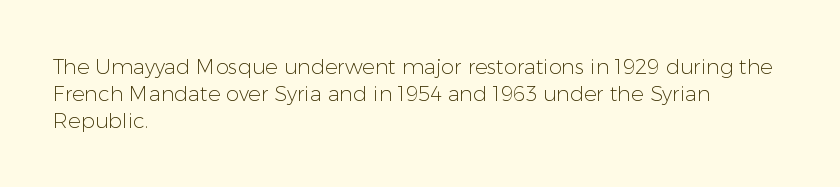
Q: Is the text bold? A: No.
Q: Is the text italic (slanted)? A: No, it is upright.
Q: Is the text underlined? A: No.
Q: How is the paragraph aligned? A: Left-aligned.
Q: Is the spacing between letters normal or unusually wide? A: Normal.
Q: Is the spacing between lines tight, normal or loose? A: Normal.
